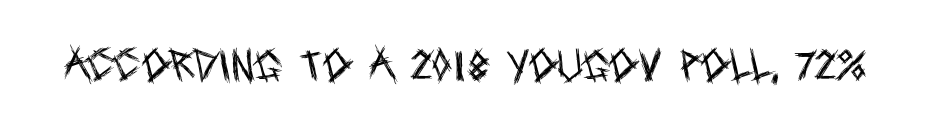
The image shows 36 px regular-weight, condensed sans-serif type, upright; set normal letter spacing, not underlined; a large x-height.
